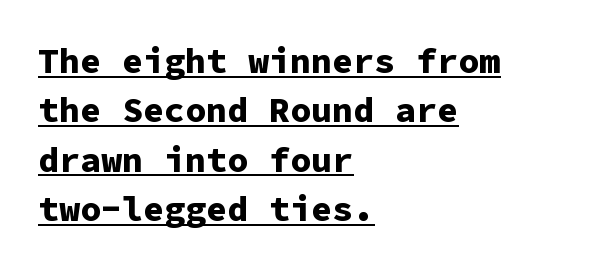
Q: Is the text bold? A: Yes.
Q: Is the text italic (slanted)? A: No, it is upright.
Q: Is the typeface a serif or a sans-serif typeface? A: Sans-serif.
Q: Is the text underlined? A: Yes.
Q: How is the paragraph aligned? A: Left-aligned.
Q: Is the spacing between letters normal or unusually wide? A: Normal.
Q: Is the spacing between lines tight, normal or loose? A: Normal.
Q: Width (condensed, normal, or wide)? A: Normal.
Q: Stroke contrast? A: Low.
Q: x-height? A: Medium.
Q: Monospaced? A: Yes.
